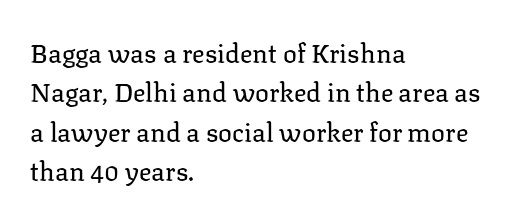
A typesetter would mark this as roman, not italic. Does the leading feel generous? No, just average. The typesetter chose a ragged-right arrangement here. The gaps between neighbouring characters are ordinary and unremarkable. Is this a heavy cut? Hardly; it is regular or lighter. The space directly below the letters is spotless.
